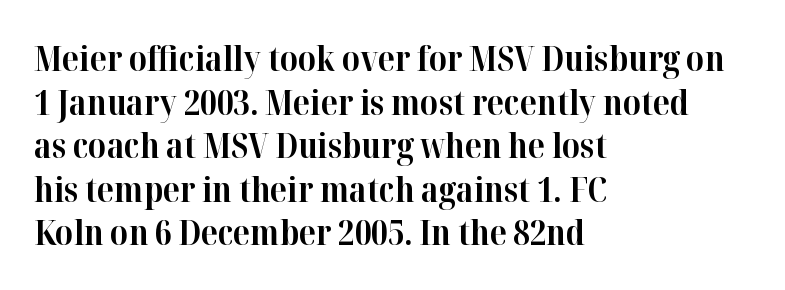
Q: Is the text bold? A: Yes.
Q: Is the text italic (slanted)? A: No, it is upright.
Q: Is the typeface a serif or a sans-serif typeface? A: Serif.
Q: Is the text underlined? A: No.
Q: How is the paragraph aligned? A: Left-aligned.
Q: Is the spacing between letters normal or unusually wide? A: Normal.
Q: Is the spacing between lines tight, normal or loose? A: Normal.
Q: Width (condensed, normal, or wide)? A: Normal.
Q: Stroke contrast? A: High.
Q: x-height? A: Medium.
Q: Monospaced? A: No.
